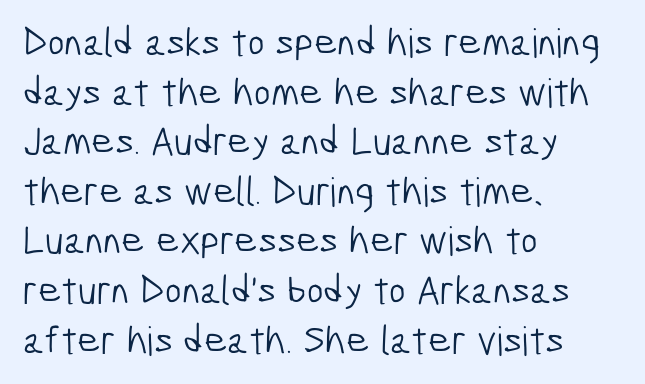
The passage shown has conventional tracking throughout. The setting favours the left margin, as ordinary paragraphs usually do. The face used here is proportionally spaced, like ordinary book or web type. The rendering shows plain stroke endings on the letterforms — a sans-serif design. The font is comparable to plain body text, perhaps lighter.
